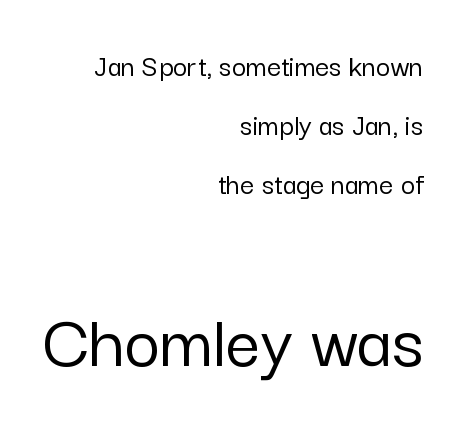
Q: Is the text italic (slanted)? A: No, it is upright.
Q: Is the typeface a serif or a sans-serif typeface? A: Sans-serif.
Q: Is the text underlined? A: No.
Q: How is the paragraph aligned? A: Right-aligned.
Q: Is the spacing between letters normal or unusually wide? A: Normal.
Q: Is the spacing between lines tight, normal or loose? A: Loose.
Q: Which block of text is set in a larger size, the first (top) or the second (bottom)? A: The second (bottom) one.
Q: Width (condensed, normal, or wide)? A: Normal.
Q: Stroke contrast? A: Low.
Q: x-height? A: Medium.
Q: Monospaced? A: No.
